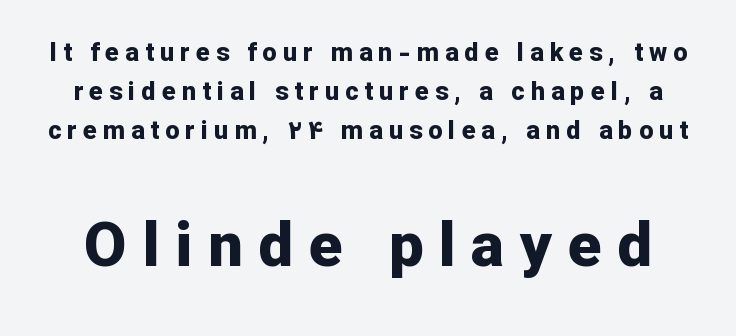
{"serif": "no", "italic": "no", "bold": "yes", "weight": "bold", "width": "normal", "stroke_contrast": "low", "x_height": "medium", "monospaced": "no", "underline": "no", "line_spacing": "normal", "line_spacing_ratio": 1.57, "letter_spacing": "wide", "letter_spacing_em": 0.25, "larger_block": "second", "size_ratio": 2.48, "glyph_px": 62}
